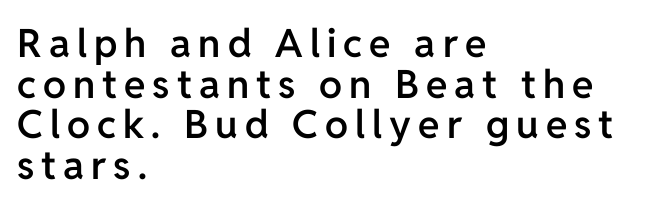
The image shows 39 px semibold sans-serif type, upright; set left-aligned, tight line spacing (1.04x), not underlined; low stroke contrast and a medium x-height.
